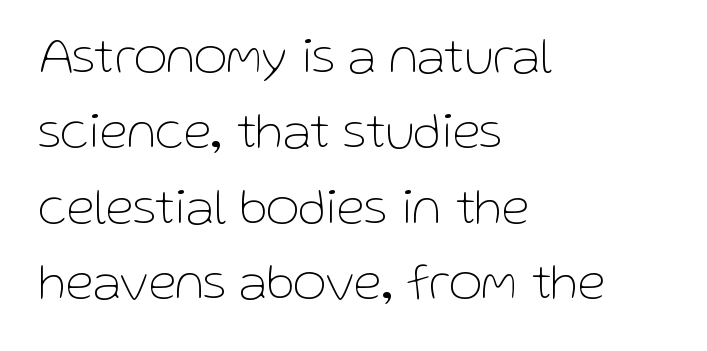
The passage shown has conventional tracking throughout. Horizontal alignment here is leftward, the default for most running prose. Character widths vary here, with narrow letters taking less room than wide ones. Stems here are at most as thick as an everyday book face. The lines sit at an ordinary, default distance from one another. Only glyphs here, with clear space below each row.
